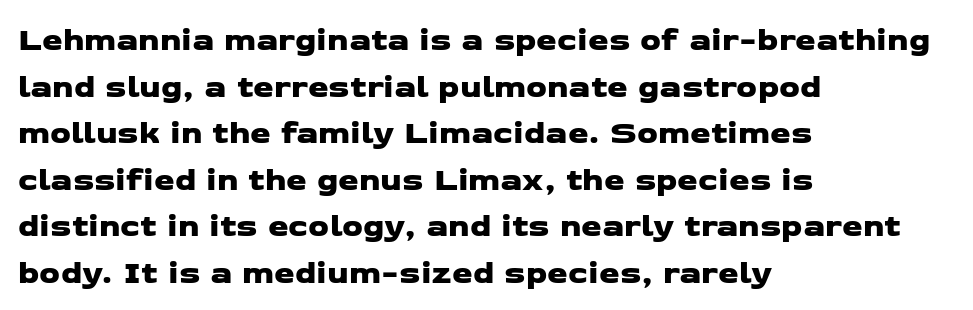
Q: Is the typeface a serif or a sans-serif typeface? A: Sans-serif.
Q: Is the text underlined? A: No.
Q: How is the paragraph aligned? A: Left-aligned.
Q: Is the spacing between letters normal or unusually wide? A: Normal.
Q: Is the spacing between lines tight, normal or loose? A: Normal.
Q: Width (condensed, normal, or wide)? A: Wide.
Q: Stroke contrast? A: Low.
Q: x-height? A: Medium.
Q: Monospaced? A: No.
